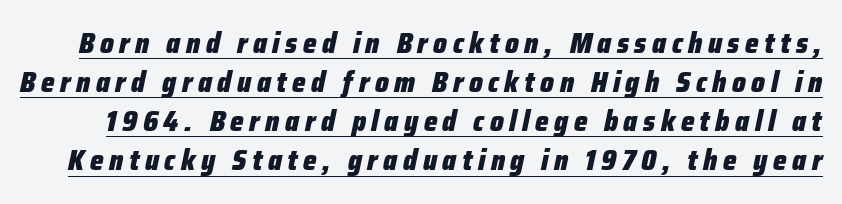
Q: Is the text bold? A: Yes.
Q: Is the text italic (slanted)? A: Yes, it leans right by about 12 degrees.
Q: Is the text underlined? A: Yes.
Q: Is the spacing between lines tight, normal or loose? A: Normal.
Q: Width (condensed, normal, or wide)? A: Condensed.
Q: Stroke contrast? A: Low.
Q: x-height? A: Medium.
Q: Monospaced? A: No.
